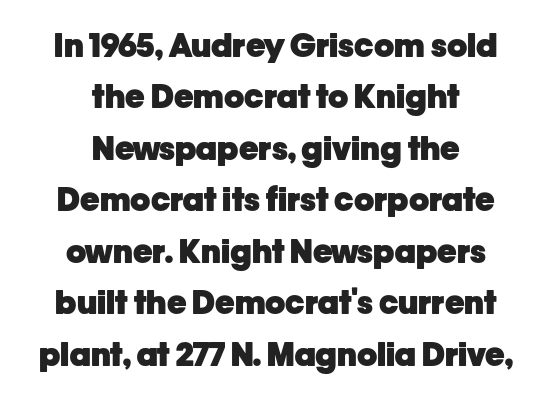
{"serif": "no", "italic": "no", "bold": "yes", "weight": "heavy", "width": "normal", "stroke_contrast": "low", "x_height": "medium", "monospaced": "no", "underline": "no", "align": "center", "line_spacing": "normal", "line_spacing_ratio": 1.56, "letter_spacing": "normal", "letter_spacing_em": 0.0, "glyph_px": 33}
